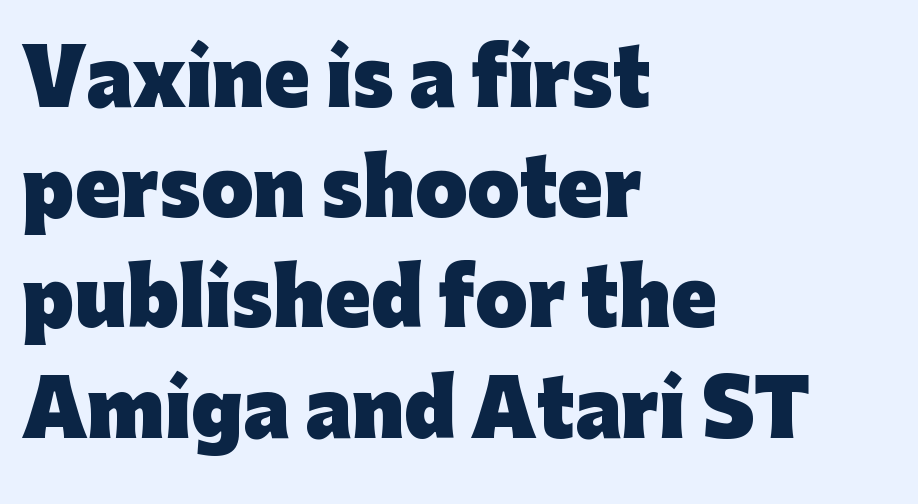
{"serif": "no", "italic": "no", "bold": "yes", "weight": "heavy", "width": "normal", "stroke_contrast": "low", "x_height": "medium", "monospaced": "no", "underline": "no", "align": "left", "line_spacing": "normal", "line_spacing_ratio": 1.47, "letter_spacing": "normal", "letter_spacing_em": 0.0, "glyph_px": 75}
